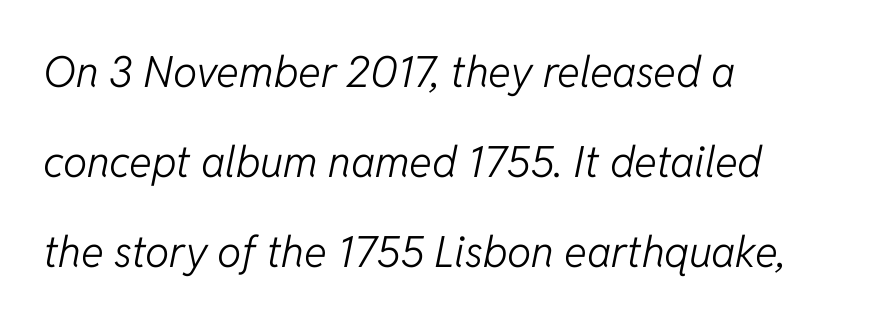
The image shows 43 px light type, italic (leaning right); set left-aligned, loose line spacing (2.09x), normal letter spacing, not underlined; low stroke contrast and a medium x-height.
